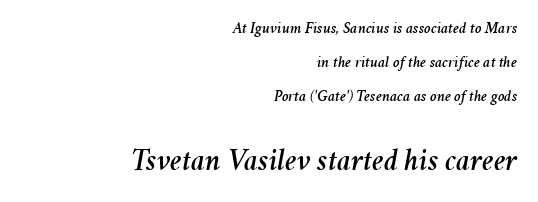
Q: Is the text italic (slanted)? A: Yes, it leans right by about 11 degrees.
Q: Is the text underlined? A: No.
Q: How is the paragraph aligned? A: Right-aligned.
Q: Is the spacing between letters normal or unusually wide? A: Normal.
Q: Is the spacing between lines tight, normal or loose? A: Loose.
Q: Which block of text is set in a larger size, the first (top) or the second (bottom)? A: The second (bottom) one.
Q: Width (condensed, normal, or wide)? A: Normal.
Q: Stroke contrast? A: Medium.
Q: x-height? A: Medium.
Q: Monospaced? A: No.
